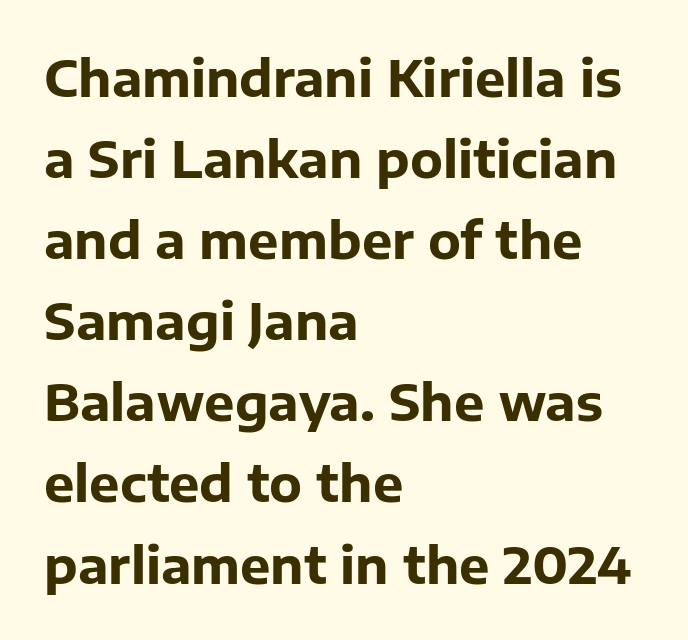
These lines keep a tight, regular rhythm from letter to letter. The space between consecutive lines is moderate. Ascenders rise straight up at ninety degrees. The area under the type is left untouched. This is heavy type, rendered in bold.
